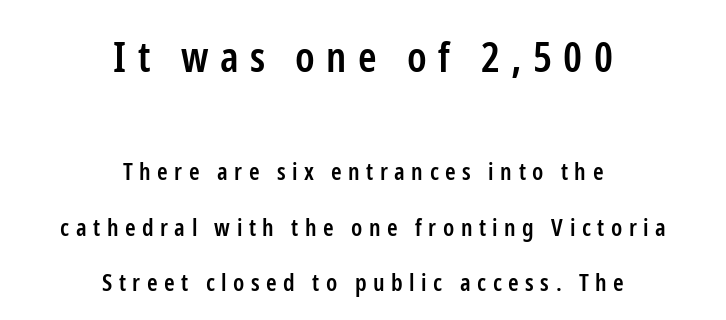
The image shows 42 px semibold, condensed sans-serif type, upright; set centered, loose line spacing (2.32x), unusually wide letter spacing (+0.27 em), not underlined; the first (top) block is 1.75x larger; low stroke contrast and a medium x-height.
